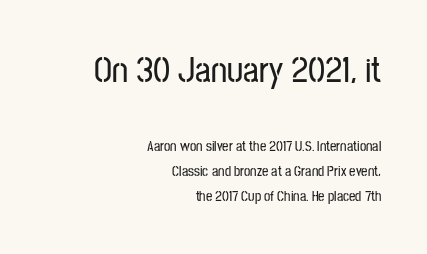
{"serif": "no", "italic": "no", "width": "condensed", "stroke_contrast": "low", "x_height": "medium", "monospaced": "no", "underline": "no", "align": "right", "line_spacing_ratio": 1.77, "letter_spacing": "normal", "letter_spacing_em": 0.0, "larger_block": "first", "size_ratio": 2.5, "glyph_px": 35}
